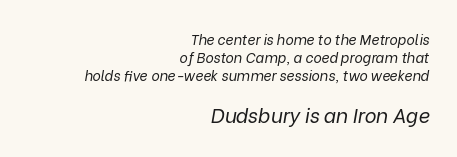
The image shows 20 px text type, italic (leaning right); set right-aligned, normal line spacing (1.3x), normal letter spacing, not underlined; the second (bottom) block is 1.43x larger.
